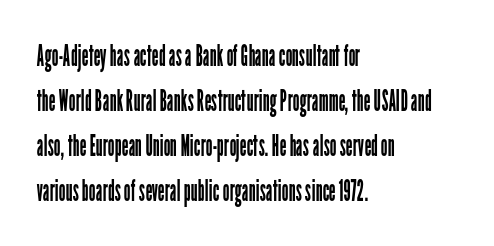
The image shows 30 px regular-weight, condensed sans-serif type, upright; set left-aligned, normal line spacing (1.5x), normal letter spacing, not underlined; low stroke contrast and a medium x-height.
